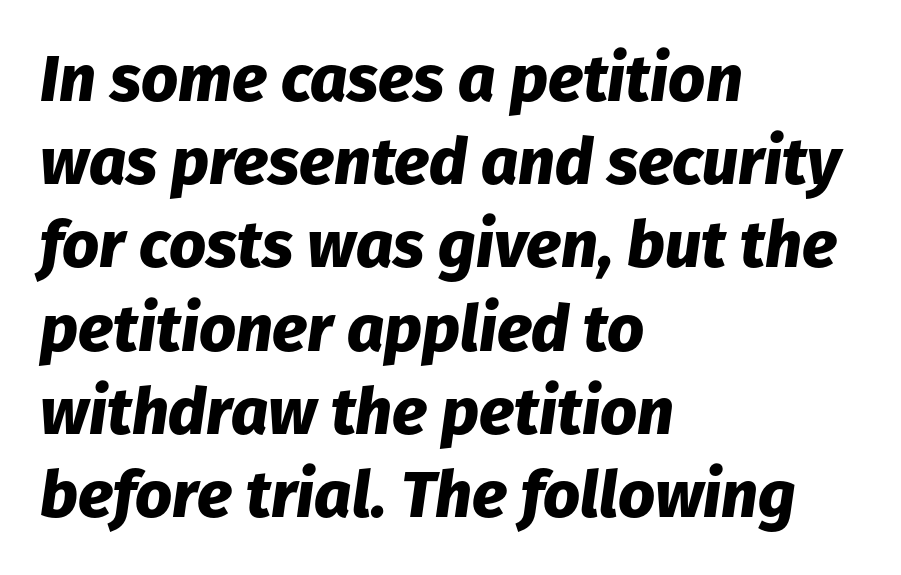
Q: Is the text bold? A: Yes.
Q: Is the text italic (slanted)? A: Yes, it leans right by about 8 degrees.
Q: Is the text underlined? A: No.
Q: How is the paragraph aligned? A: Left-aligned.
Q: Is the spacing between letters normal or unusually wide? A: Normal.
Q: Is the spacing between lines tight, normal or loose? A: Normal.
Q: Width (condensed, normal, or wide)? A: Normal.
Q: Stroke contrast? A: Low.
Q: x-height? A: Medium.
Q: Monospaced? A: No.
